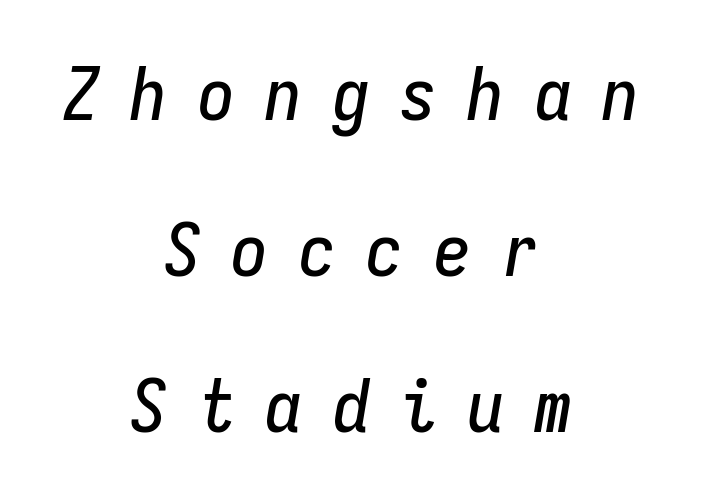
{"italic": "yes", "lean": "right", "slant_degrees": 9, "width": "condensed", "stroke_contrast": "low", "x_height": "medium", "monospaced": "yes", "underline": "no", "align": "center", "line_spacing": "loose", "line_spacing_ratio": 2.11, "letter_spacing": "wide", "letter_spacing_em": 0.41, "glyph_px": 74}
